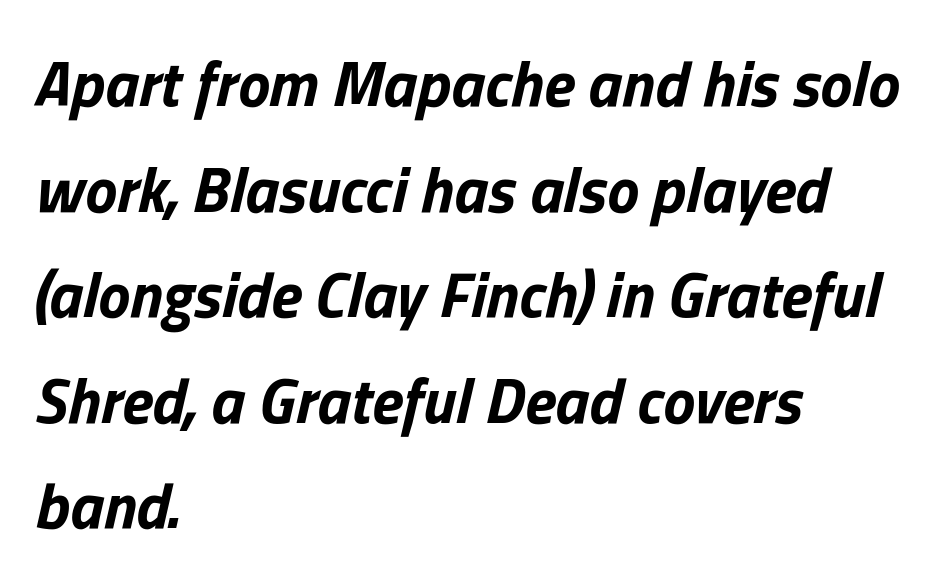
A clean baseline with only descenders dipping below it. The letters advance in unequal steps, a hallmark of proportional type. Caption: multi-line text, flush left, ragged right. Students, observe: this is what conventionally led text looks like. Italic? Definitely — the glyphs are oblique. Standard letterfit; no display-style spreading of the glyphs.
